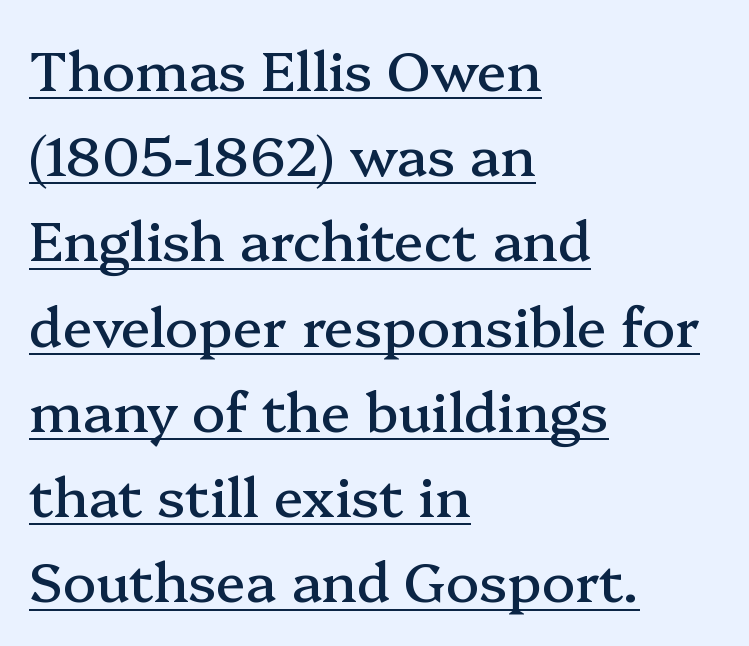
{"serif": "yes", "italic": "no", "width": "normal", "stroke_contrast": "medium", "x_height": "medium", "monospaced": "no", "underline": "yes", "align": "left", "line_spacing": "normal", "line_spacing_ratio": 1.55, "letter_spacing": "normal", "letter_spacing_em": 0.0, "glyph_px": 55}
